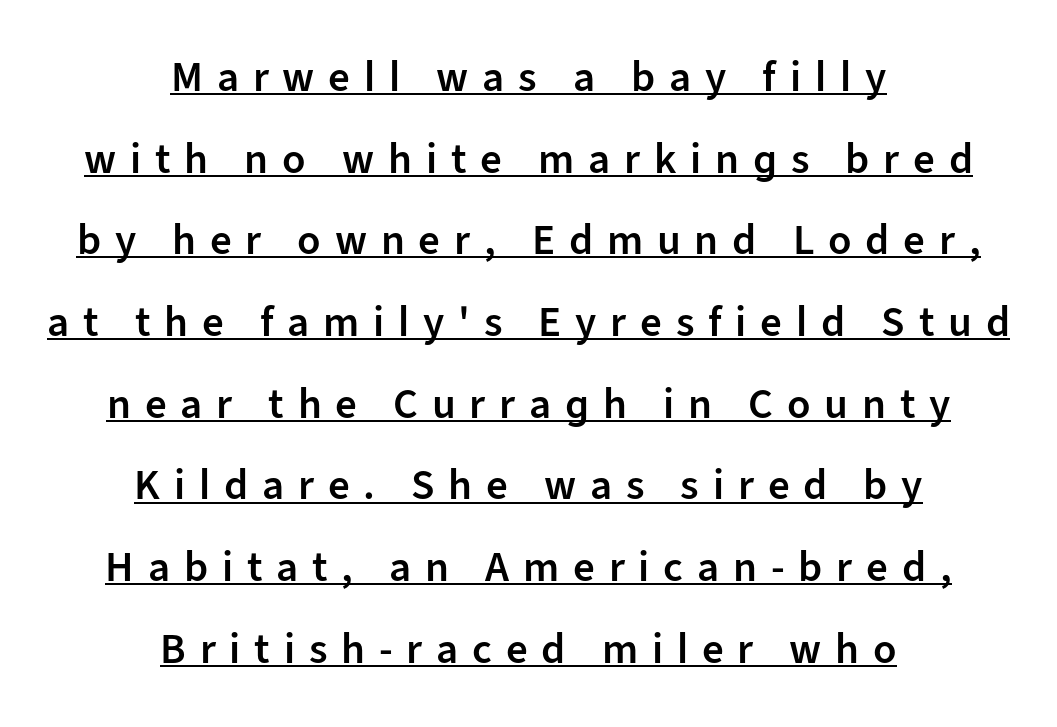
{"serif": "no", "italic": "no", "bold": "semi", "weight": "semibold", "width": "normal", "stroke_contrast": "low", "x_height": "medium", "monospaced": "no", "underline": "yes", "align": "center", "line_spacing": "loose", "line_spacing_ratio": 1.9, "letter_spacing": "wide", "letter_spacing_em": 0.32, "glyph_px": 43}
